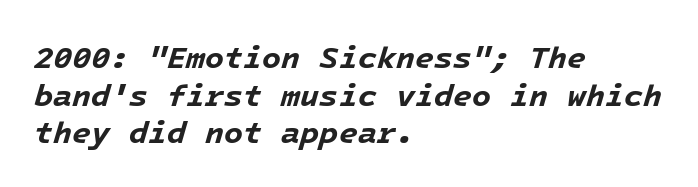
Looking at the ascenders, they clearly lean. The typesetter chose a ragged-right arrangement here. Its strokes are broad and dark, the hallmark of bold type. A bare baseline throughout the passage. Honestly, the letter spacing is just normal — you wouldn't notice it.
